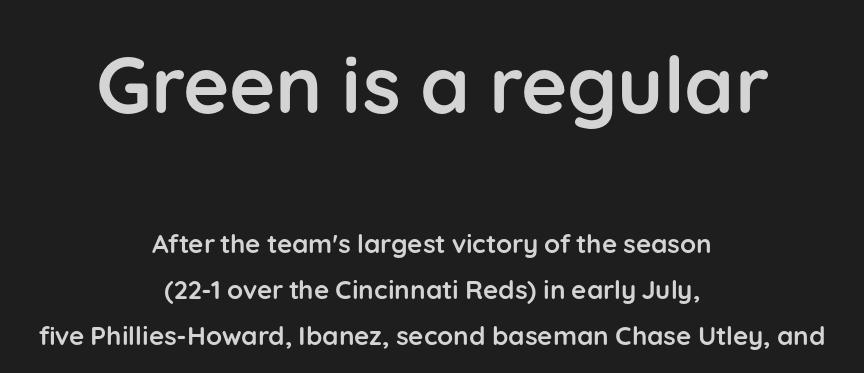
The image shows 79 px semibold sans-serif type, upright; set centered, line spacing 1.78x, normal letter spacing, not underlined; the first (top) block is 3.04x larger; low stroke contrast and a medium x-height.
